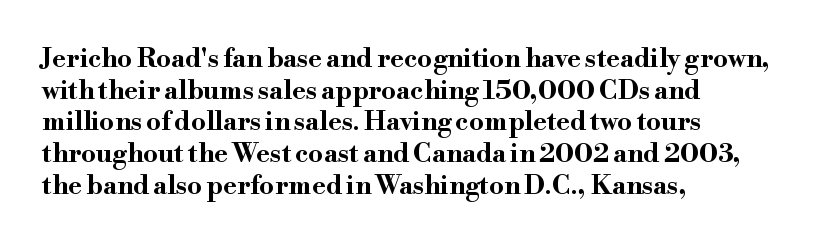
{"italic": "no", "bold": "yes", "underline": "no", "align": "left", "line_spacing_ratio": 1.22, "letter_spacing": "normal", "letter_spacing_em": 0.0, "glyph_px": 26}
